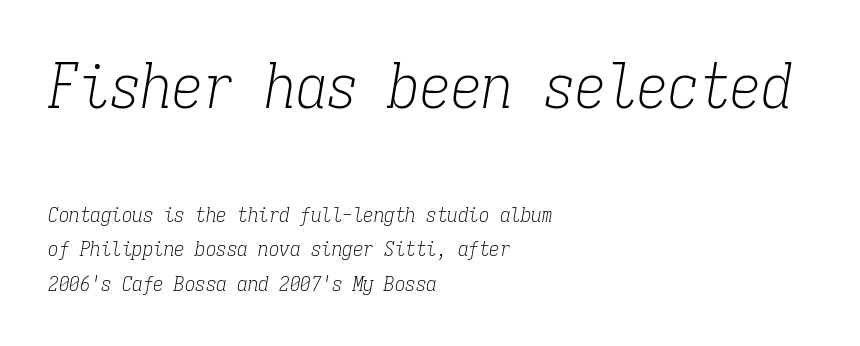
Each letter, wide or thin by design, is forced into the same width here. Block one is the big one; block two sits smaller underneath. It's the slanting kind of type. You can tell from the footed stems that serif type was used. No chunkiness to these letters — they're not bold.
